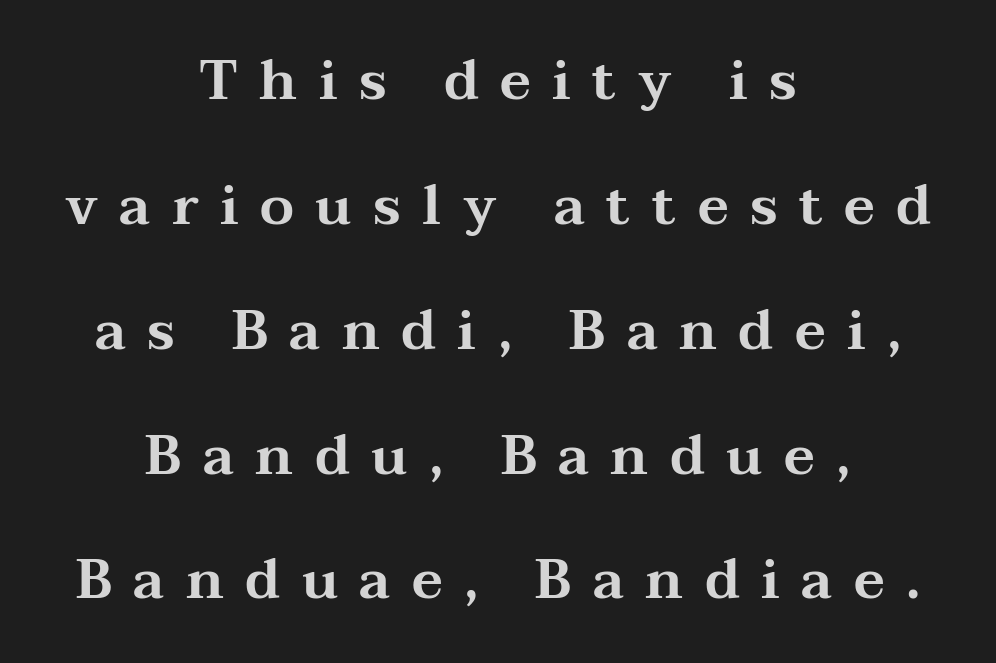
Serifs: yes, visible at the terminals of the letterforms. Proportional: the letters do not fall into vertical columns. These lines were composed using upright roman letters. A centered setting, common on invitations and titles, is used for this passage. In terms of leading, this rendering errs on the spacious side. Honestly, there is no underline to notice here at all.
